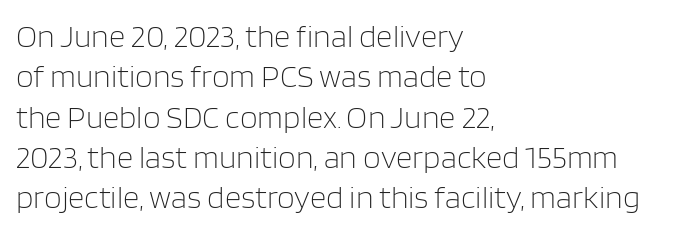
The image shows 32 px light sans-serif type, upright; set left-aligned, normal line spacing (1.26x), normal letter spacing, not underlined; low stroke contrast and a large x-height.
